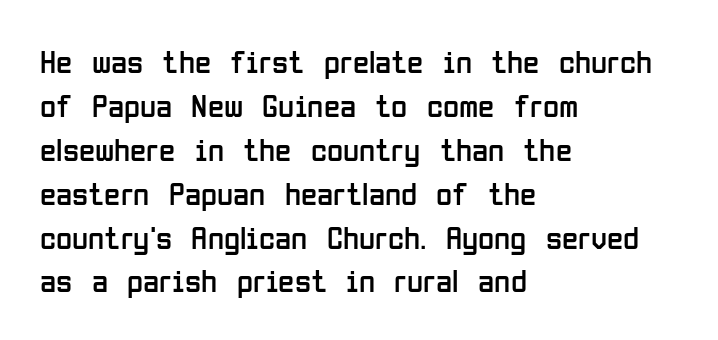
{"serif": "no", "italic": "no", "bold": "no", "weight": "regular", "width": "condensed", "stroke_contrast": "low", "x_height": "medium", "monospaced": "no", "underline": "no", "align": "left", "line_spacing": "normal", "line_spacing_ratio": 1.33, "letter_spacing": "normal", "letter_spacing_em": 0.0, "glyph_px": 33}
